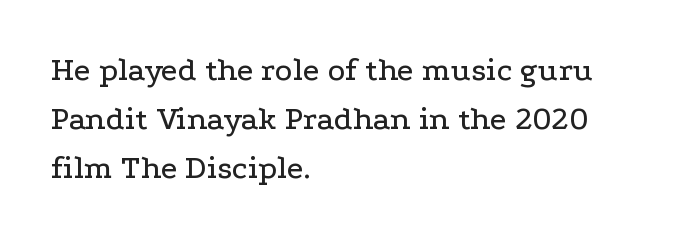
Q: Is the text italic (slanted)? A: No, it is upright.
Q: Is the typeface a serif or a sans-serif typeface? A: Serif.
Q: Is the text underlined? A: No.
Q: How is the paragraph aligned? A: Left-aligned.
Q: Is the spacing between letters normal or unusually wide? A: Normal.
Q: Is the spacing between lines tight, normal or loose? A: Normal.
Q: Width (condensed, normal, or wide)? A: Wide.
Q: Stroke contrast? A: Low.
Q: x-height? A: Medium.
Q: Monospaced? A: No.
